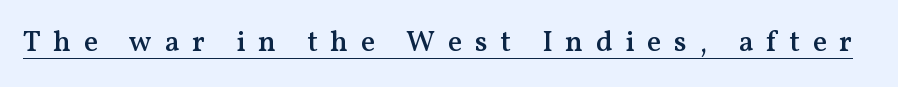
Q: Is the text bold? A: Semi-bold.
Q: Is the text italic (slanted)? A: No, it is upright.
Q: Is the typeface a serif or a sans-serif typeface? A: Serif.
Q: Is the text underlined? A: Yes.
Q: Is the spacing between letters normal or unusually wide? A: Unusually wide.
Q: Width (condensed, normal, or wide)? A: Normal.
Q: Stroke contrast? A: Medium.
Q: x-height? A: Medium.
Q: Monospaced? A: No.
